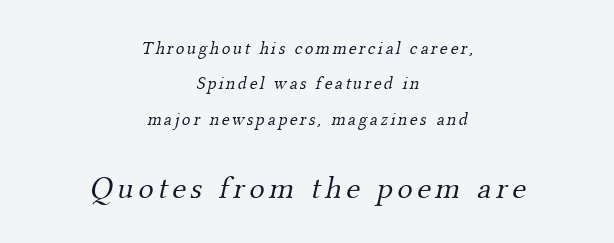
The image shows 32 px light serif type; set centered, loose line spacing (1.97x), not underlined; the second (bottom) block is 1.78x larger; medium stroke contrast and a small x-height.
